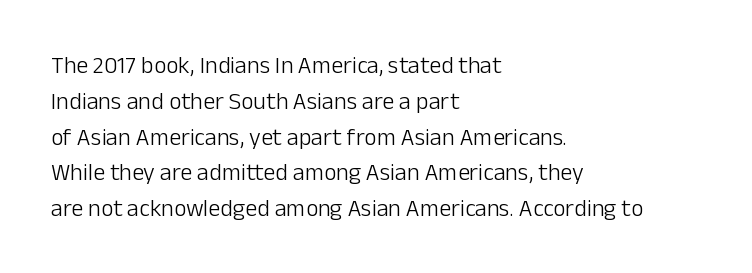
{"italic": "no", "bold": "no", "underline": "no", "align": "left", "line_spacing": "normal", "line_spacing_ratio": 1.49, "letter_spacing": "normal", "letter_spacing_em": 0.0, "glyph_px": 24}
